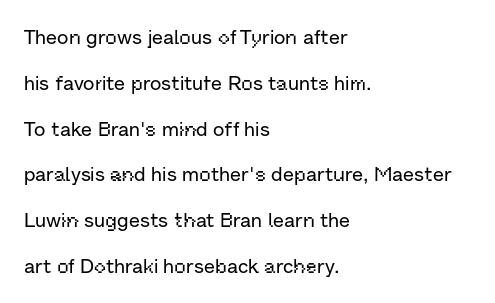
{"italic": "no", "underline": "no", "align": "left", "line_spacing": "loose", "line_spacing_ratio": 2.29, "letter_spacing": "normal", "letter_spacing_em": 0.0, "glyph_px": 20}
